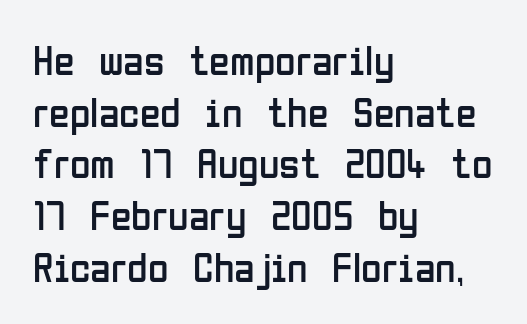
The image shows 42 px regular-weight, condensed sans-serif type, upright; set left-aligned, line spacing 1.23x, normal letter spacing, not underlined; low stroke contrast and a medium x-height.
